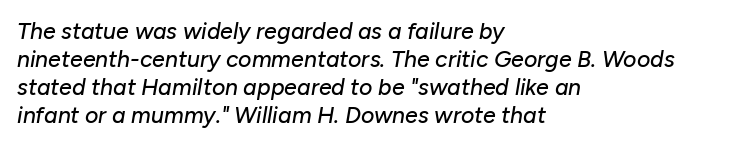
Q: Is the text italic (slanted)? A: Yes, it leans right by about 10 degrees.
Q: Is the text underlined? A: No.
Q: How is the paragraph aligned? A: Left-aligned.
Q: Is the spacing between letters normal or unusually wide? A: Normal.
